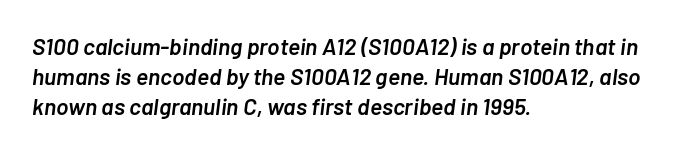
Q: Is the text bold? A: Semi-bold.
Q: Is the text italic (slanted)? A: Yes, it leans right by about 7 degrees.
Q: Is the text underlined? A: No.
Q: How is the paragraph aligned? A: Left-aligned.
Q: Is the spacing between letters normal or unusually wide? A: Normal.
Q: Is the spacing between lines tight, normal or loose? A: Normal.
